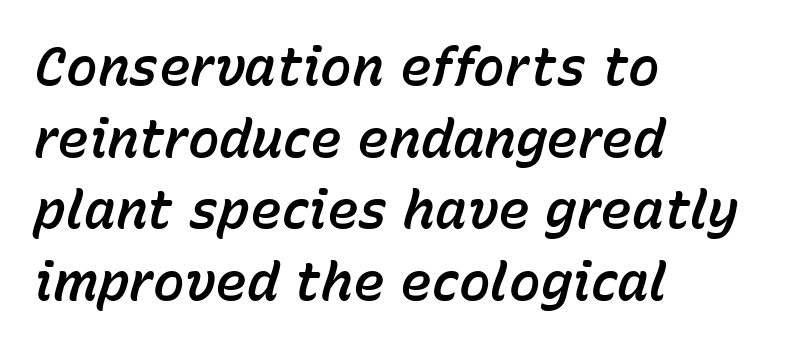
{"italic": "yes", "lean": "right", "slant_degrees": 15, "width": "normal", "stroke_contrast": "low", "x_height": "medium", "monospaced": "no", "underline": "no", "align": "left", "line_spacing": "normal", "line_spacing_ratio": 1.35, "letter_spacing": "normal", "letter_spacing_em": 0.0, "glyph_px": 53}
